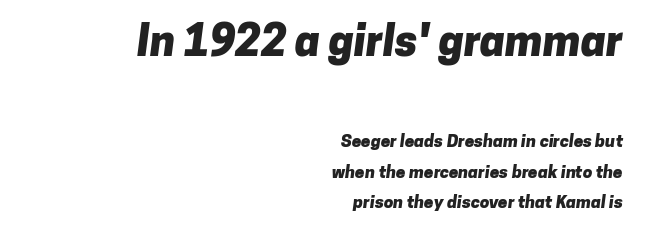
{"serif": "no", "bold": "yes", "weight": "heavy", "width": "normal", "stroke_contrast": "low", "x_height": "medium", "monospaced": "no", "underline": "no", "align": "right", "line_spacing_ratio": 1.79, "letter_spacing": "normal", "letter_spacing_em": 0.0, "larger_block": "first", "size_ratio": 2.53, "glyph_px": 43}
